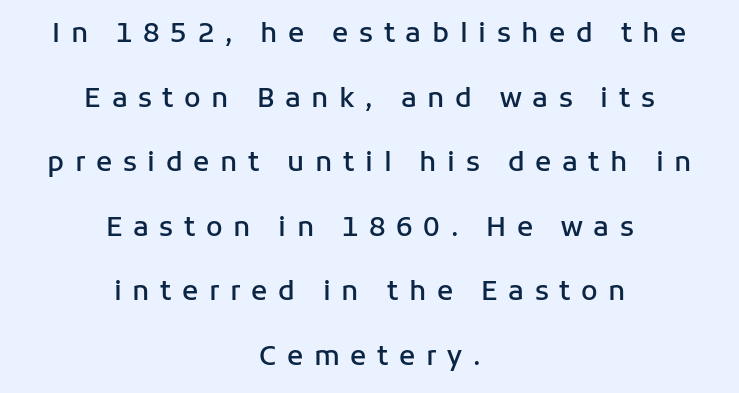
{"italic": "no", "bold": "semi", "underline": "no", "align": "center", "line_spacing": "loose", "line_spacing_ratio": 2.39, "letter_spacing": "wide", "letter_spacing_em": 0.39, "glyph_px": 27}
